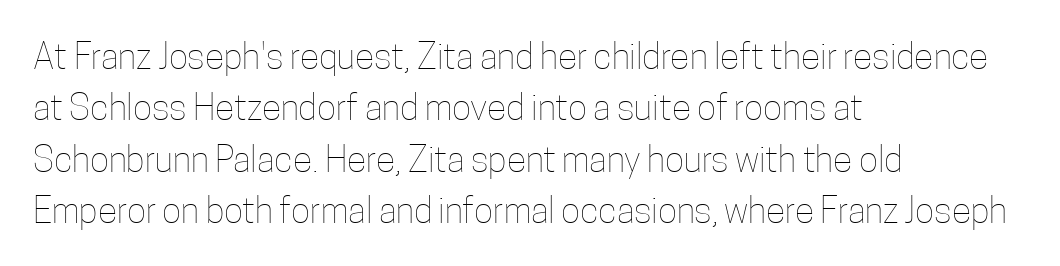
{"italic": "no", "bold": "no", "weight": "thin", "width": "condensed", "stroke_contrast": "low", "x_height": "medium", "monospaced": "no", "underline": "no", "align": "left", "line_spacing": "normal", "line_spacing_ratio": 1.43, "letter_spacing": "normal", "letter_spacing_em": 0.0, "glyph_px": 36}
